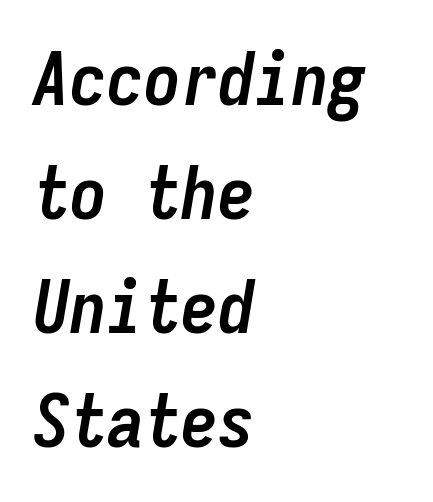
Emphasis-style slanted type is in use. Is this a fixed-width face? Yes — each glyph sits in an identical cell. Leading: standard. The glyphs have the mass of a bold cut.
